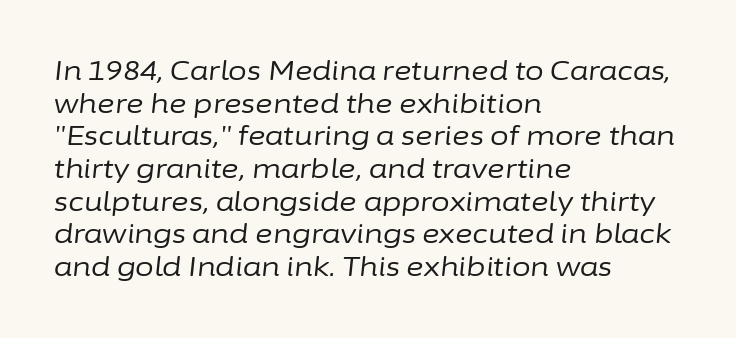
Caption: standard tracking, unaltered. In CSS terms this would be text-align: left. Is this a heavy cut? Hardly; it is regular or lighter. The passage shown is not underscored anywhere. Yep, that's italic — everything's leaning.
